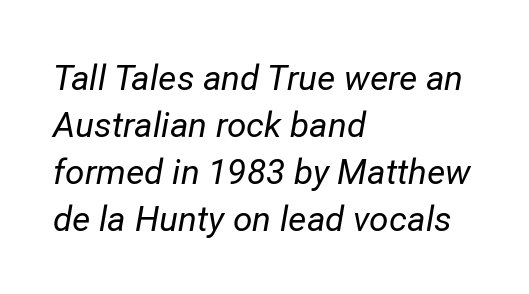
The image shows 35 px regular-weight type, italic (leaning right); set left-aligned, normal line spacing (1.34x), normal letter spacing, not underlined; low stroke contrast and a medium x-height.
